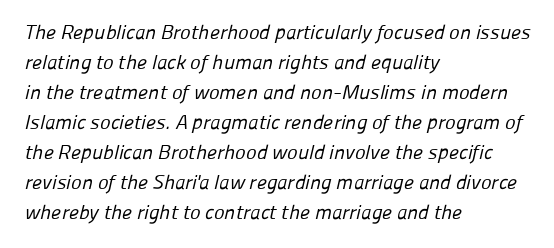
Q: Is the text bold? A: No.
Q: Is the text underlined? A: No.
Q: How is the paragraph aligned? A: Left-aligned.
Q: Is the spacing between letters normal or unusually wide? A: Normal.
Q: Is the spacing between lines tight, normal or loose? A: Normal.
